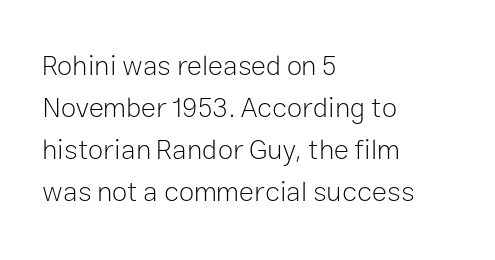
What's the leading like? Ordinary, nothing unusual. Heft: none added — not bold. The zone under the glyphs is completely vacant. Characters remain perfectly vertical along every line. This is sans-serif lettering, the kind often seen on screens and signage. The rendering uses natural spacing where letterforms have individual widths.
